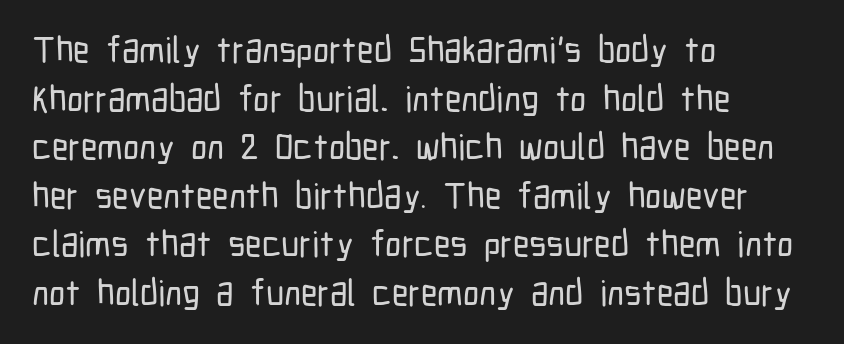
Q: Is the text italic (slanted)? A: No, it is upright.
Q: Is the typeface a serif or a sans-serif typeface? A: Sans-serif.
Q: Is the text underlined? A: No.
Q: How is the paragraph aligned? A: Left-aligned.
Q: Is the spacing between letters normal or unusually wide? A: Normal.
Q: Is the spacing between lines tight, normal or loose? A: Normal.
Q: Width (condensed, normal, or wide)? A: Condensed.
Q: Stroke contrast? A: Low.
Q: x-height? A: Medium.
Q: Monospaced? A: No.
